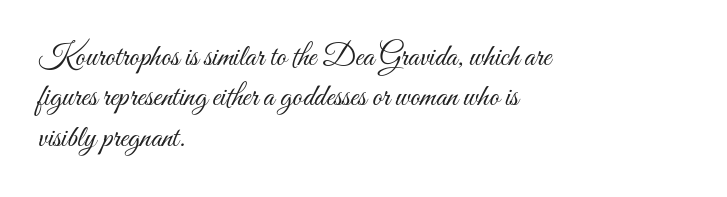
Q: Is the text bold? A: No.
Q: Is the text italic (slanted)? A: Yes.
Q: Is the text underlined? A: No.
Q: How is the paragraph aligned? A: Left-aligned.
Q: Is the spacing between letters normal or unusually wide? A: Normal.
Q: Is the spacing between lines tight, normal or loose? A: Normal.
Q: Width (condensed, normal, or wide)? A: Condensed.
Q: Stroke contrast? A: Medium.
Q: x-height? A: Small.
Q: Monospaced? A: No.
